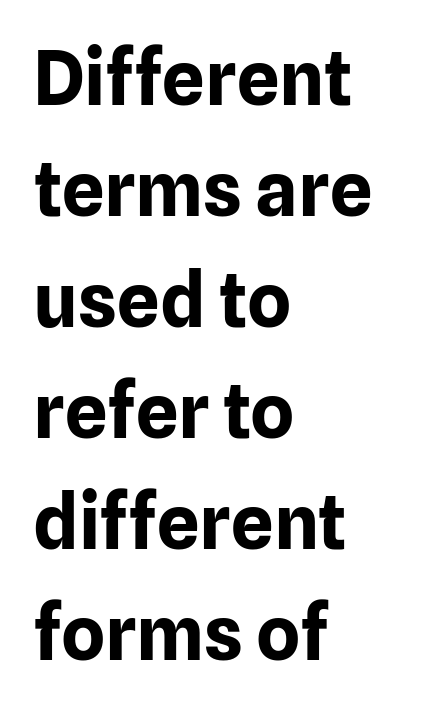
The image shows 75 px bold sans-serif type, upright; set left-aligned, normal line spacing (1.48x), normal letter spacing, not underlined; low stroke contrast and a medium x-height.
